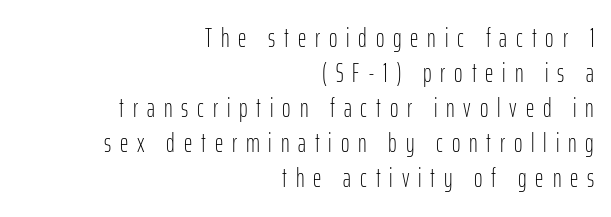
Observe the wide spacing: letters keep a clear distance from each other. Glance below the letters and you will spot only blank space. Every stem runs plumb, perpendicular to the baseline. If you drew a ruler down the right edge, every line would touch it. Heft: none added — not bold. What's the leading like? Ordinary, nothing unusual.
